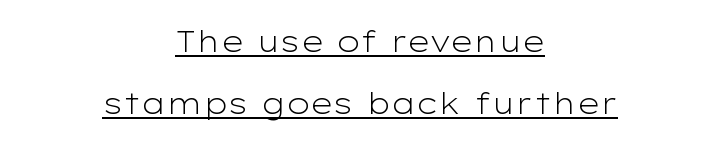
Q: Is the text bold? A: No.
Q: Is the text italic (slanted)? A: No, it is upright.
Q: Is the typeface a serif or a sans-serif typeface? A: Sans-serif.
Q: Is the text underlined? A: Yes.
Q: How is the paragraph aligned? A: Centered.
Q: Is the spacing between letters normal or unusually wide? A: Normal.
Q: Is the spacing between lines tight, normal or loose? A: Loose.
Q: Width (condensed, normal, or wide)? A: Wide.
Q: Stroke contrast? A: Low.
Q: x-height? A: Medium.
Q: Monospaced? A: No.
